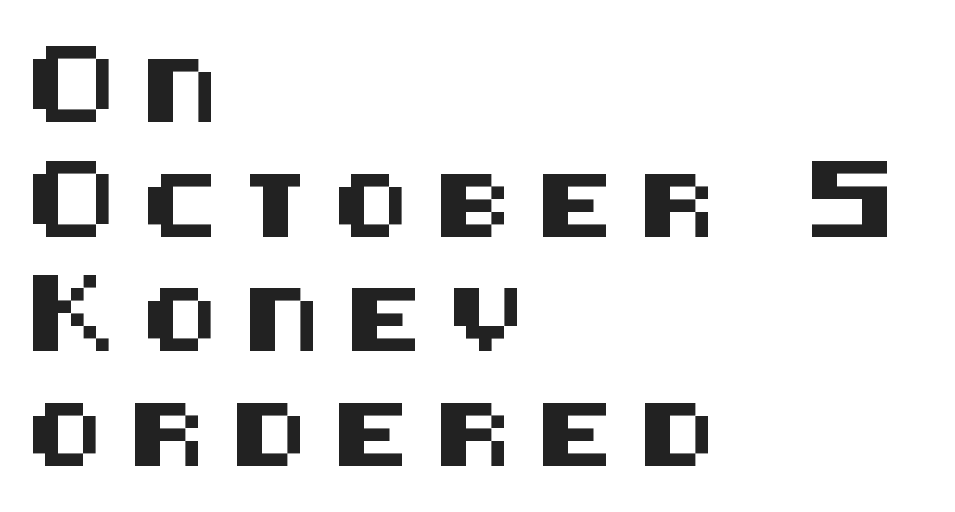
Q: Is the text italic (slanted)? A: No, it is upright.
Q: Is the typeface a serif or a sans-serif typeface? A: Sans-serif.
Q: Is the text underlined? A: No.
Q: How is the paragraph aligned? A: Left-aligned.
Q: Is the spacing between letters normal or unusually wide? A: Unusually wide.
Q: Width (condensed, normal, or wide)? A: Normal.
Q: Stroke contrast? A: Medium.
Q: x-height? A: Large.
